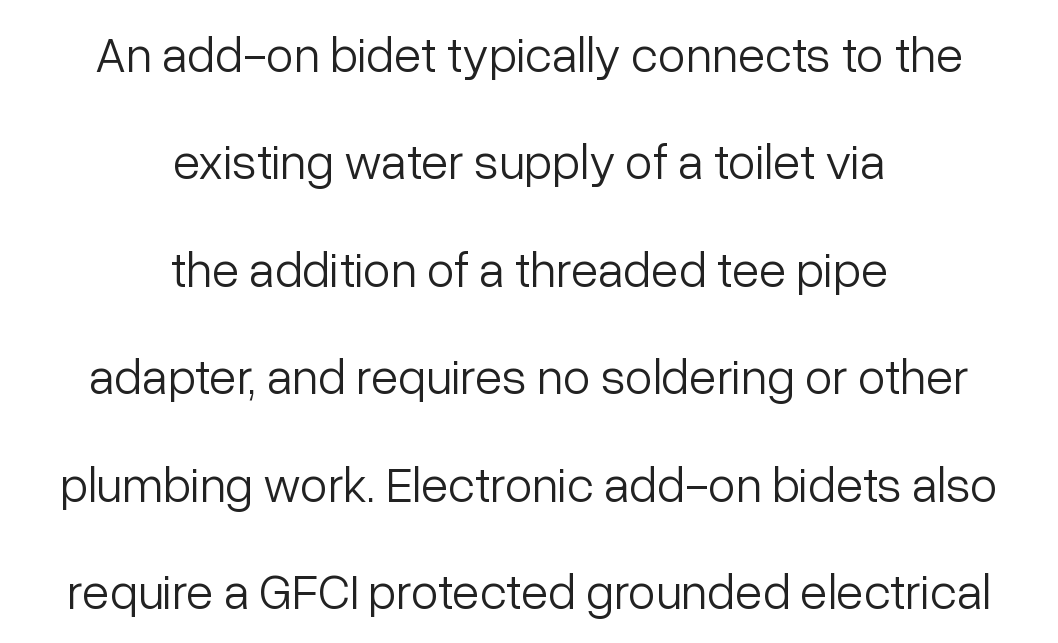
The image shows 50 px light sans-serif type, upright; set centered, loose line spacing (2.15x), normal letter spacing, not underlined; low stroke contrast and a medium x-height.
